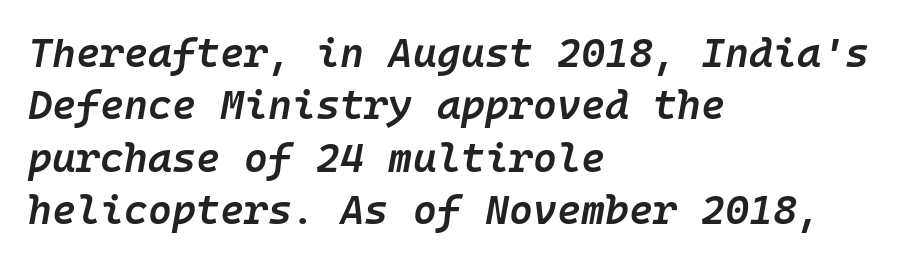
Q: Is the text bold? A: Semi-bold.
Q: Is the text italic (slanted)? A: Yes, it leans right by about 10 degrees.
Q: Is the text underlined? A: No.
Q: How is the paragraph aligned? A: Left-aligned.
Q: Is the spacing between letters normal or unusually wide? A: Normal.
Q: Is the spacing between lines tight, normal or loose? A: Normal.
Q: Width (condensed, normal, or wide)? A: Normal.
Q: Stroke contrast? A: Low.
Q: x-height? A: Medium.
